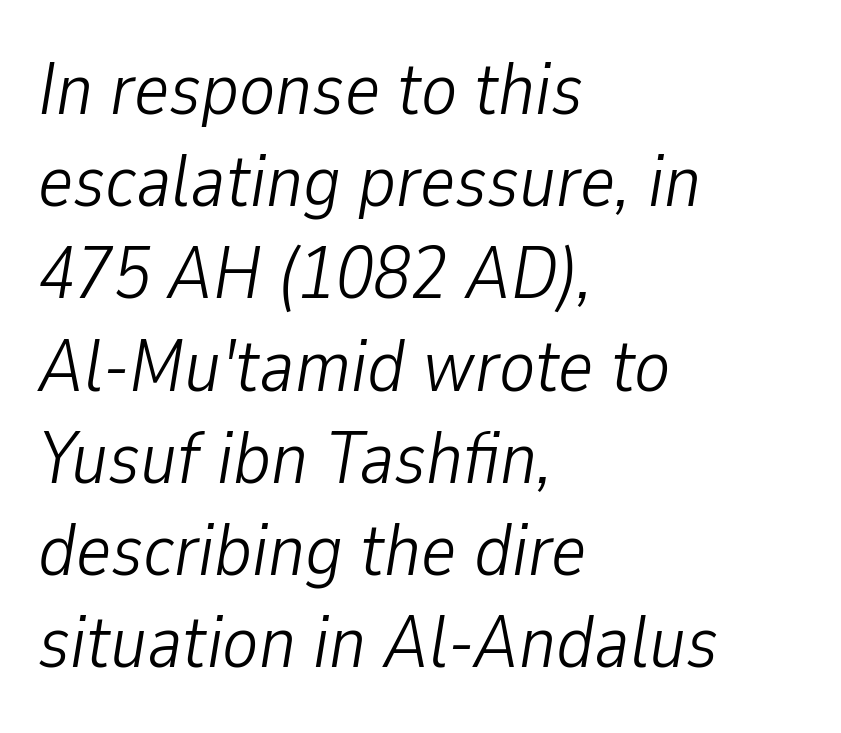
{"italic": "yes", "lean": "right", "slant_degrees": 9, "bold": "no", "weight": "light", "width": "condensed", "stroke_contrast": "low", "x_height": "medium", "monospaced": "no", "underline": "no", "align": "left", "line_spacing_ratio": 1.23, "letter_spacing": "normal", "letter_spacing_em": 0.0, "glyph_px": 75}
